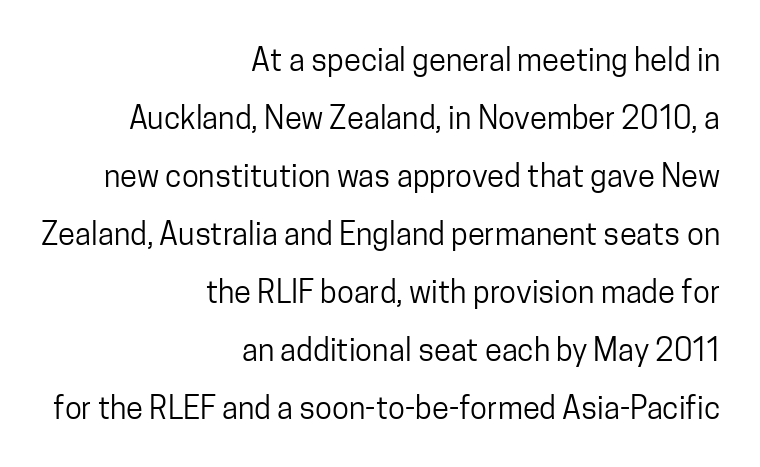
Vertical stems look standard width or narrower in stroke. Does the type have serifs? No, each stem ends abruptly. The rendering uses natural spacing where letterforms have individual widths. The compositor pushed each line to the right boundary.
